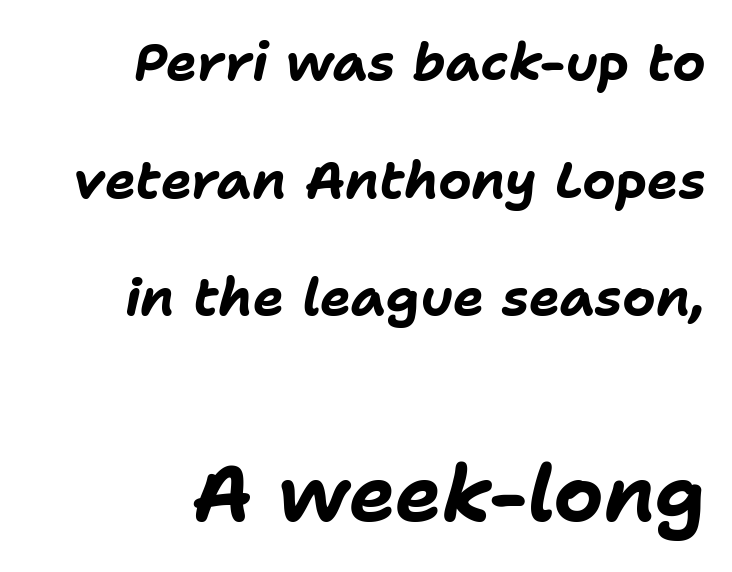
Q: Is the text bold? A: Yes.
Q: Is the text italic (slanted)? A: Yes, it leans right by about 11 degrees.
Q: Is the text underlined? A: No.
Q: How is the paragraph aligned? A: Right-aligned.
Q: Is the spacing between letters normal or unusually wide? A: Normal.
Q: Is the spacing between lines tight, normal or loose? A: Loose.
Q: Which block of text is set in a larger size, the first (top) or the second (bottom)? A: The second (bottom) one.
Q: Width (condensed, normal, or wide)? A: Normal.
Q: Stroke contrast? A: Low.
Q: x-height? A: Medium.
Q: Monospaced? A: No.
